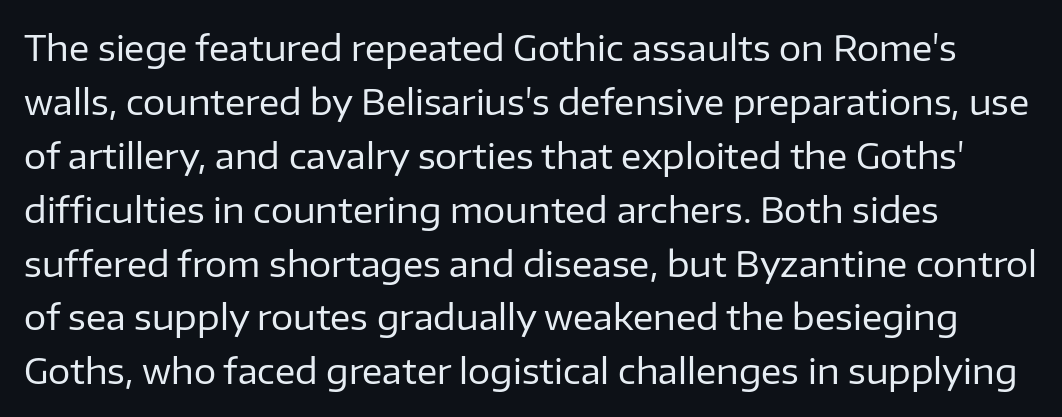
If you drew a line through each stem, it would be perfectly vertical. These lines are rendered in a variable-pitch font. Interline gaps are of average width in this sample. Check under the words: just untouched page. The characters display no serif detailing; their extremities are plain.
